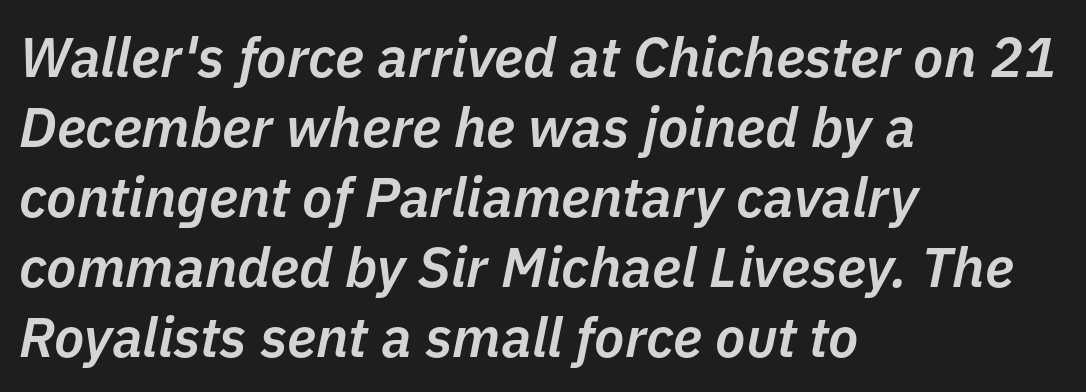
{"italic": "yes", "lean": "right", "slant_degrees": 11, "bold": "semi", "weight": "semibold", "width": "normal", "stroke_contrast": "low", "x_height": "medium", "monospaced": "no", "underline": "no", "align": "left", "line_spacing": "normal", "line_spacing_ratio": 1.25, "letter_spacing": "normal", "letter_spacing_em": 0.0, "glyph_px": 56}
